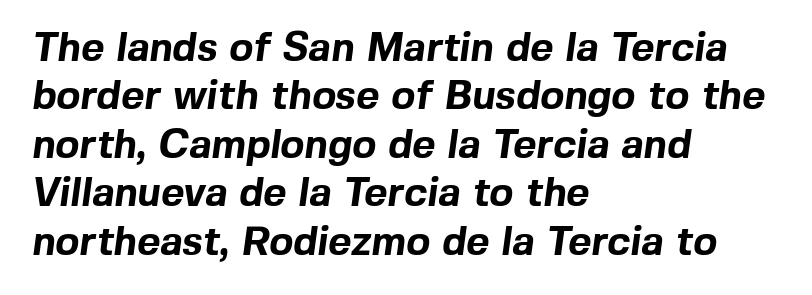
{"serif": "no", "bold": "yes", "weight": "bold", "width": "normal", "x_height": "medium", "monospaced": "no", "underline": "no", "align": "left", "line_spacing_ratio": 1.21, "letter_spacing": "normal", "letter_spacing_em": 0.0, "glyph_px": 40}
